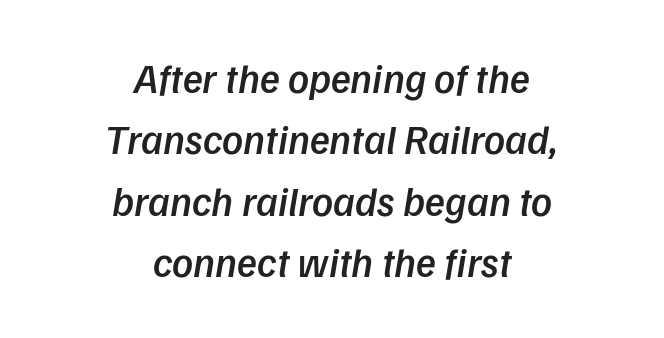
The area under the type is left untouched. These lines are rendered in a variable-pitch font. Nothing unusual about the tracking: characters are spaced as the font intends. Typesetter's note: demi weight, one step under bold.
